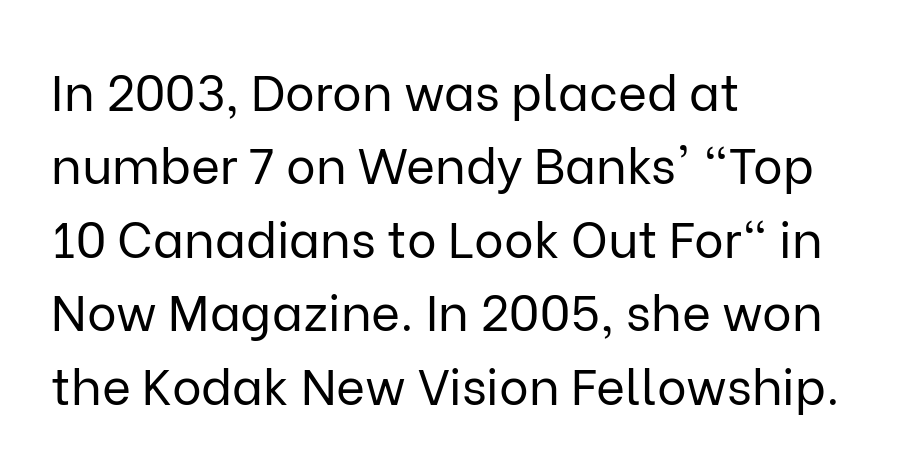
{"serif": "no", "italic": "no", "bold": "no", "weight": "regular", "width": "normal", "stroke_contrast": "low", "x_height": "medium", "monospaced": "no", "underline": "no", "align": "left", "line_spacing": "normal", "line_spacing_ratio": 1.47, "letter_spacing": "normal", "letter_spacing_em": 0.0, "glyph_px": 50}
